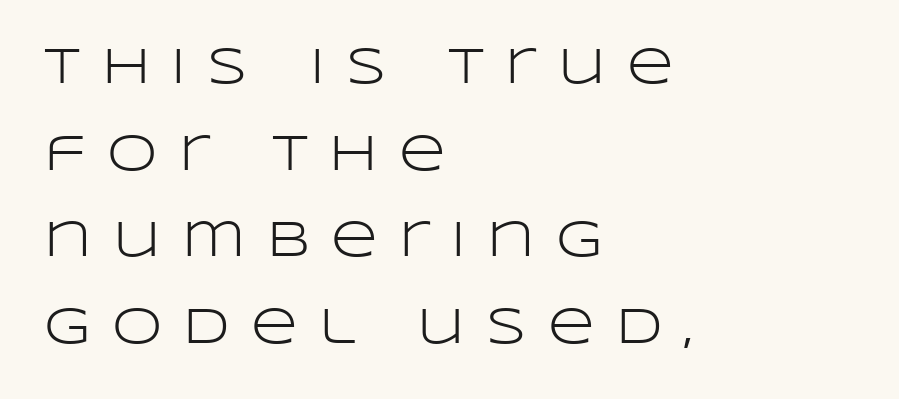
The lines sit at an ordinary, default distance from one another. No word sits above an underline. Is this a fixed-width face? No — the glyphs have proportional, varying widths. Is there any slant? The stems are plumb.
